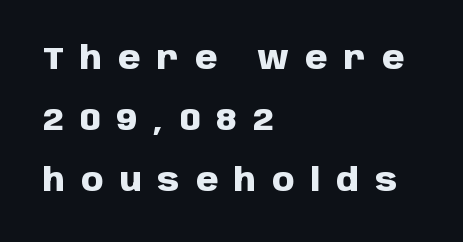
The image shows 32 px heavy sans-serif type, upright; set left-aligned, loose line spacing (1.9x), unusually wide letter spacing (+0.5 em), not underlined; low stroke contrast and a large x-height.
